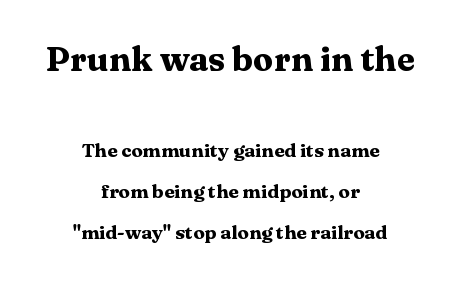
Q: Is the text bold? A: Yes.
Q: Is the text italic (slanted)? A: No, it is upright.
Q: Is the typeface a serif or a sans-serif typeface? A: Serif.
Q: Is the text underlined? A: No.
Q: How is the paragraph aligned? A: Centered.
Q: Is the spacing between letters normal or unusually wide? A: Normal.
Q: Is the spacing between lines tight, normal or loose? A: Loose.
Q: Which block of text is set in a larger size, the first (top) or the second (bottom)? A: The first (top) one.
Q: Width (condensed, normal, or wide)? A: Wide.
Q: Stroke contrast? A: Medium.
Q: x-height? A: Medium.
Q: Monospaced? A: No.
